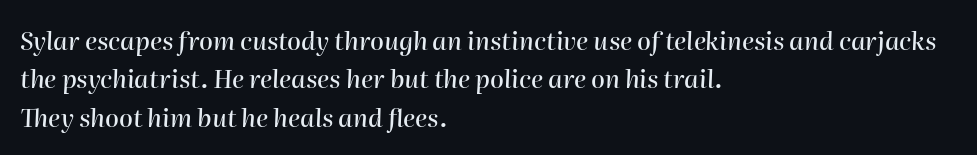
Left-aligned paragraph, ragged on the right. Yep, that's italic — everything's leaning. The strip under each line holds only bare page. The rows are spaced the way most documents space them. You could call the tracking neutral — neither tight nor loose.
